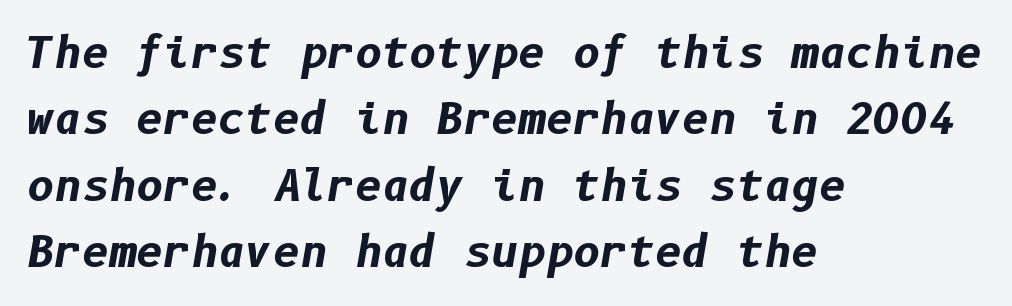
Students, this is bold: see how much ink each stroke carries. If you drew a ruler down the left edge, every line would touch it. The whole block is typeset with a tilt. The foot of each line stays bare and open. Observe the ordinary spacing: letters are neighbours, not strangers. The lines sit at an ordinary, default distance from one another.
